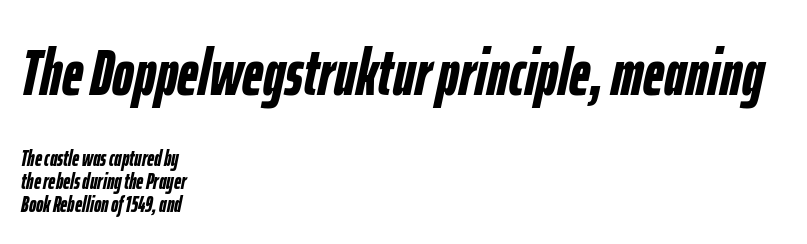
The image shows 65 px semibold, condensed type, italic (leaning right); set left-aligned, tight line spacing (1.05x), normal letter spacing, not underlined; the first (top) block is 2.95x larger; low stroke contrast and a medium x-height.
